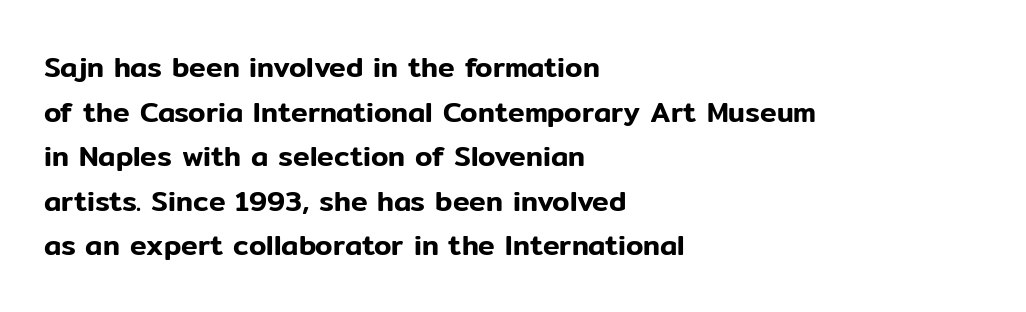
Q: Is the text italic (slanted)? A: No, it is upright.
Q: Is the typeface a serif or a sans-serif typeface? A: Sans-serif.
Q: Is the text underlined? A: No.
Q: How is the paragraph aligned? A: Left-aligned.
Q: Is the spacing between letters normal or unusually wide? A: Normal.
Q: Is the spacing between lines tight, normal or loose? A: Normal.
Q: Width (condensed, normal, or wide)? A: Normal.
Q: Stroke contrast? A: Low.
Q: x-height? A: Medium.
Q: Monospaced? A: No.
